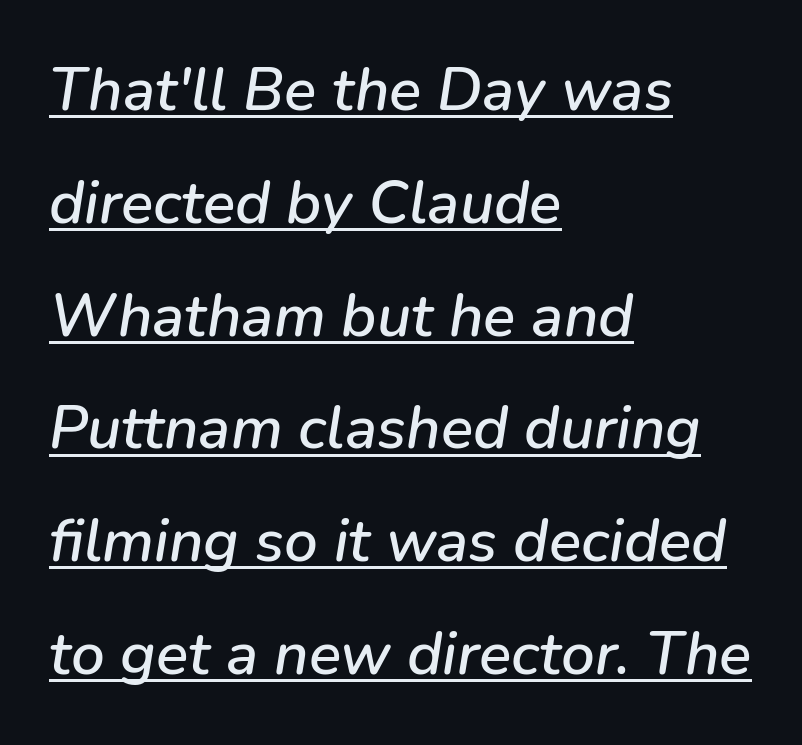
The image shows 60 px text type, italic (leaning right); set left-aligned, line spacing 1.88x, normal letter spacing, underlined; low stroke contrast and a medium x-height.
